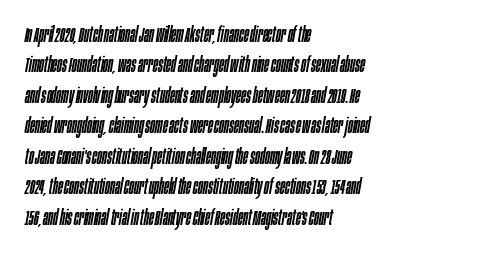
The image shows 21 px text type, italic (leaning right); set left-aligned, normal line spacing (1.45x), normal letter spacing, not underlined.
